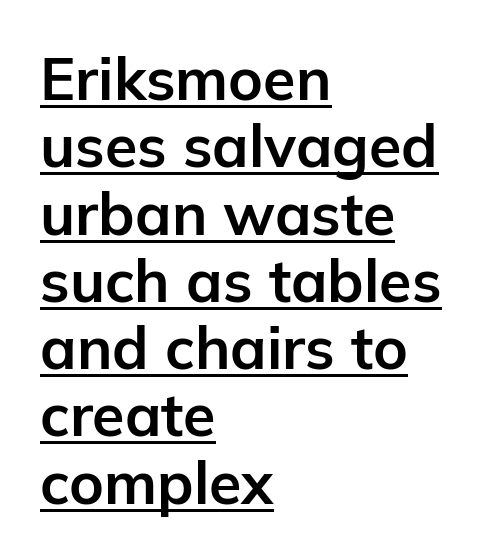
{"serif": "no", "italic": "no", "bold": "yes", "weight": "bold", "width": "normal", "stroke_contrast": "low", "x_height": "medium", "monospaced": "no", "underline": "yes", "align": "left", "line_spacing": "tight", "line_spacing_ratio": 1.14, "letter_spacing": "normal", "letter_spacing_em": 0.0, "glyph_px": 59}
